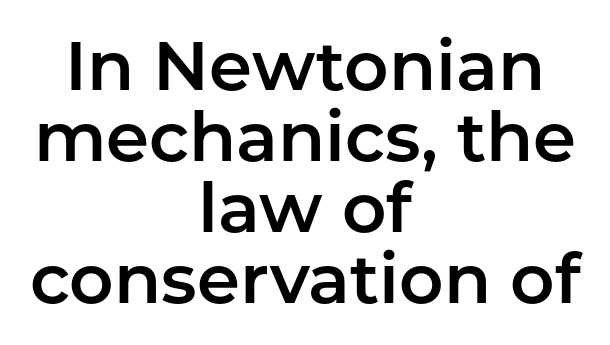
{"serif": "no", "italic": "no", "width": "normal", "stroke_contrast": "low", "x_height": "medium", "monospaced": "no", "underline": "no", "align": "center", "line_spacing": "tight", "line_spacing_ratio": 1.03, "letter_spacing": "normal", "letter_spacing_em": 0.0, "glyph_px": 69}
